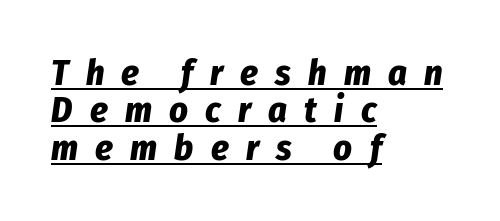
{"italic": "yes", "lean": "right", "slant_degrees": 8, "bold": "yes", "weight": "bold", "width": "condensed", "stroke_contrast": "low", "x_height": "medium", "monospaced": "no", "underline": "yes", "align": "left", "line_spacing": "tight", "line_spacing_ratio": 1.04, "letter_spacing": "wide", "letter_spacing_em": 0.48, "glyph_px": 36}
